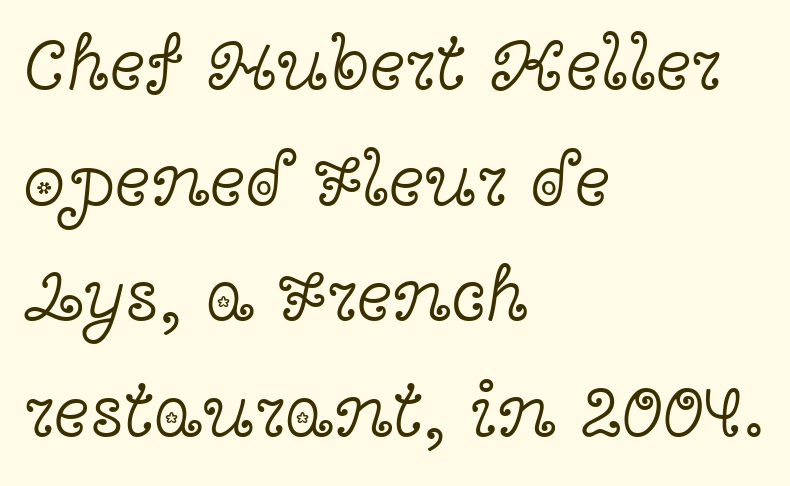
Does extra space separate the letters? No, they use regular spacing. Horizontally, the lines are justified to the leading edge only. Descender tails drop into unmarked territory. A roman cut, with each character standing at attention.
